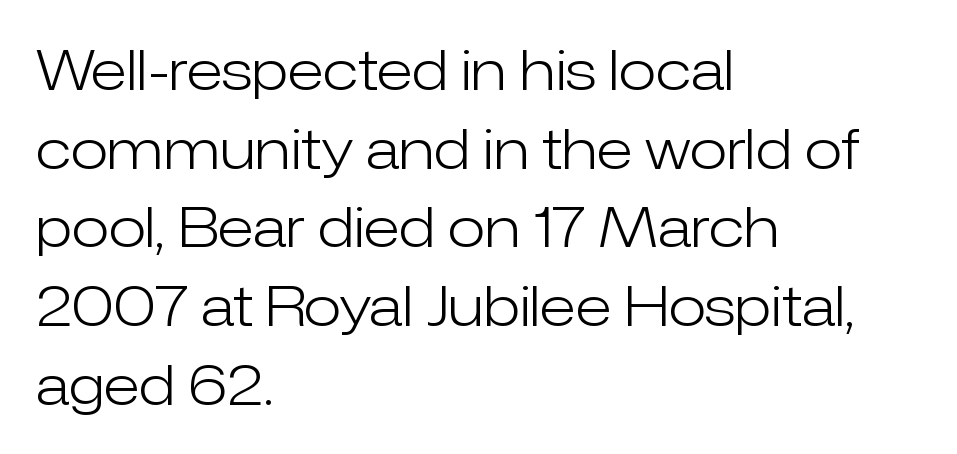
Q: Is the text bold? A: No.
Q: Is the text italic (slanted)? A: No, it is upright.
Q: Is the typeface a serif or a sans-serif typeface? A: Sans-serif.
Q: Is the text underlined? A: No.
Q: How is the paragraph aligned? A: Left-aligned.
Q: Is the spacing between letters normal or unusually wide? A: Normal.
Q: Is the spacing between lines tight, normal or loose? A: Normal.
Q: Width (condensed, normal, or wide)? A: Normal.
Q: Stroke contrast? A: Low.
Q: x-height? A: Medium.
Q: Monospaced? A: No.
